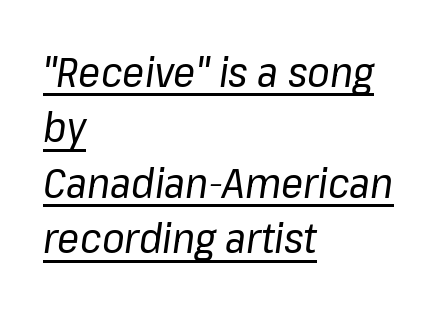
Q: Is the text bold? A: No.
Q: Is the text italic (slanted)? A: Yes, it leans right by about 8 degrees.
Q: Is the text underlined? A: Yes.
Q: How is the paragraph aligned? A: Left-aligned.
Q: Is the spacing between letters normal or unusually wide? A: Normal.
Q: Is the spacing between lines tight, normal or loose? A: Normal.
Q: Width (condensed, normal, or wide)? A: Normal.
Q: Stroke contrast? A: Low.
Q: x-height? A: Medium.
Q: Monospaced? A: No.
